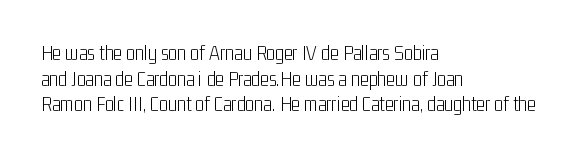
Does extra space separate the letters? No, they use regular spacing. The passage is arranged the way most books set body copy — flush left. The area under the type is left untouched. The face looks like a standard text weight, possibly lighter. Notice how the stems are strictly vertical — no italics here.
